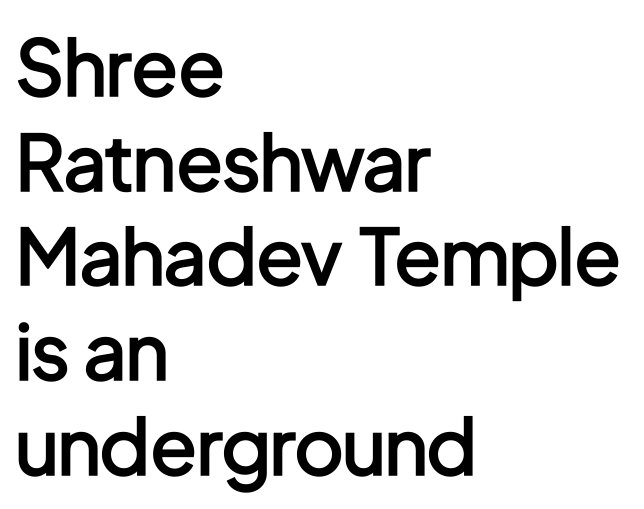
Q: Is the text bold? A: Semi-bold.
Q: Is the text italic (slanted)? A: No, it is upright.
Q: Is the typeface a serif or a sans-serif typeface? A: Sans-serif.
Q: Is the text underlined? A: No.
Q: How is the paragraph aligned? A: Left-aligned.
Q: Is the spacing between letters normal or unusually wide? A: Normal.
Q: Width (condensed, normal, or wide)? A: Condensed.
Q: Stroke contrast? A: Low.
Q: x-height? A: Medium.
Q: Monospaced? A: No.
